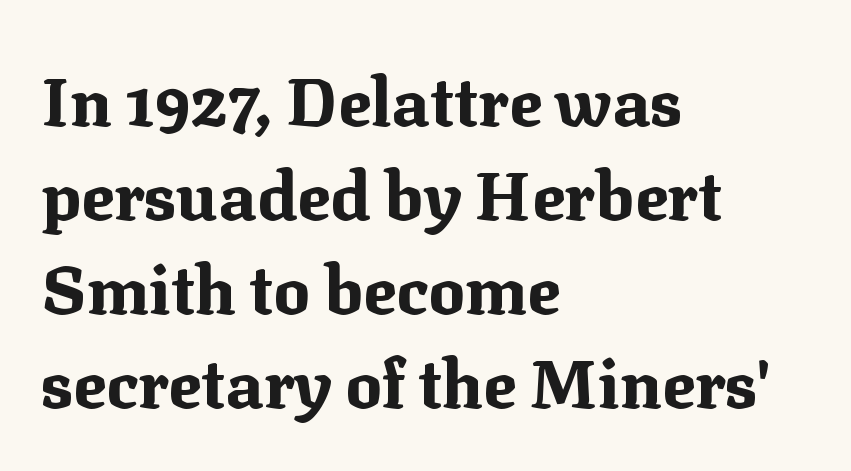
The image shows 68 px bold serif type, upright; set left-aligned, normal line spacing (1.38x), normal letter spacing, not underlined; medium stroke contrast and a medium x-height.
